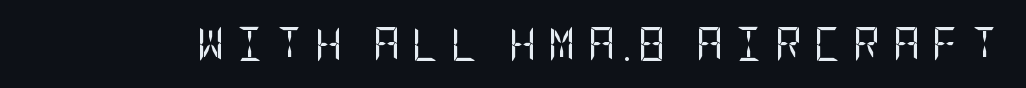
Inter-character spacing is expanded well beyond the font's built-in metrics. The zone under the glyphs is completely vacant. The font's upright variant was chosen for this text. Regarding serifs, this sample does without them. On a weight scale, this lands at 450 or below.
